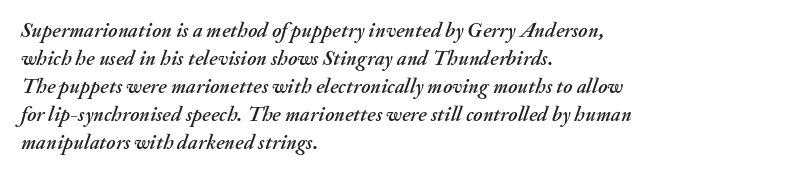
{"italic": "yes", "lean": "right", "slant_degrees": 20, "underline": "no", "align": "left", "line_spacing": "normal", "line_spacing_ratio": 1.33, "letter_spacing": "normal", "letter_spacing_em": 0.0, "glyph_px": 21}
